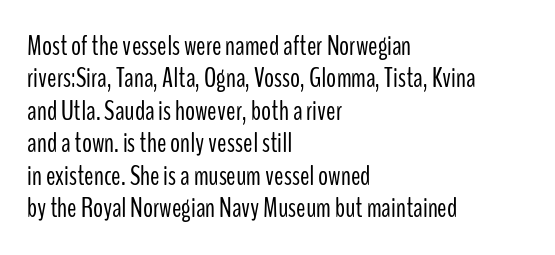
{"serif": "no", "italic": "no", "bold": "no", "weight": "light", "width": "condensed", "stroke_contrast": "low", "x_height": "medium", "monospaced": "no", "underline": "no", "align": "left", "line_spacing_ratio": 1.16, "letter_spacing": "normal", "letter_spacing_em": 0.0, "glyph_px": 28}
